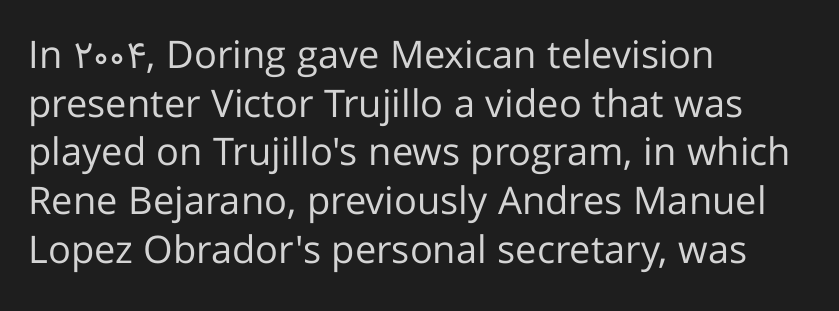
The image shows 38 px regular-weight sans-serif type, upright; set left-aligned, normal line spacing (1.28x), normal letter spacing, not underlined; low stroke contrast and a medium x-height.
